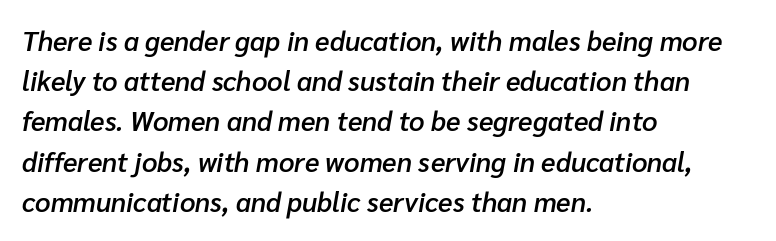
{"italic": "yes", "lean": "right", "slant_degrees": 10, "bold": "semi", "underline": "no", "align": "left", "line_spacing": "normal", "line_spacing_ratio": 1.49, "letter_spacing": "normal", "letter_spacing_em": 0.0, "glyph_px": 27}
